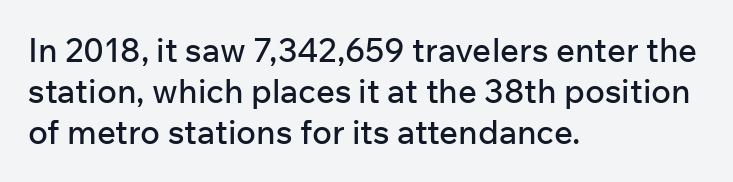
The image shows 33 px sans-serif type, upright; set left-aligned, normal line spacing (1.25x), normal letter spacing, not underlined; low stroke contrast and a medium x-height.
